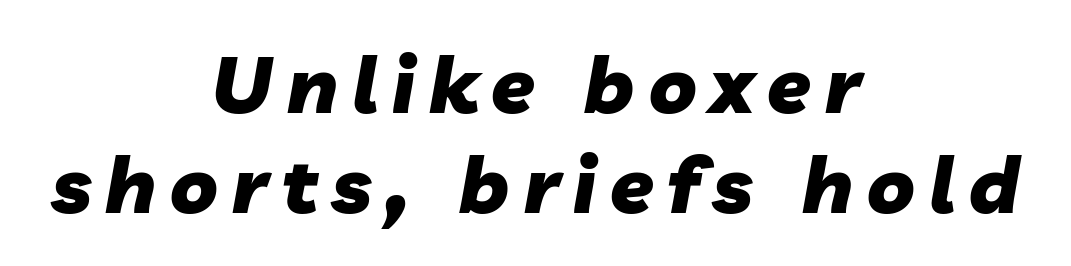
The text carries the slant typical of an italic or oblique font. Spacing verdict: proportional, widths tailored to each character. Evenly set lines give the paragraph a standard silhouette. Every row of glyphs is offset so its center matches the block's center.
